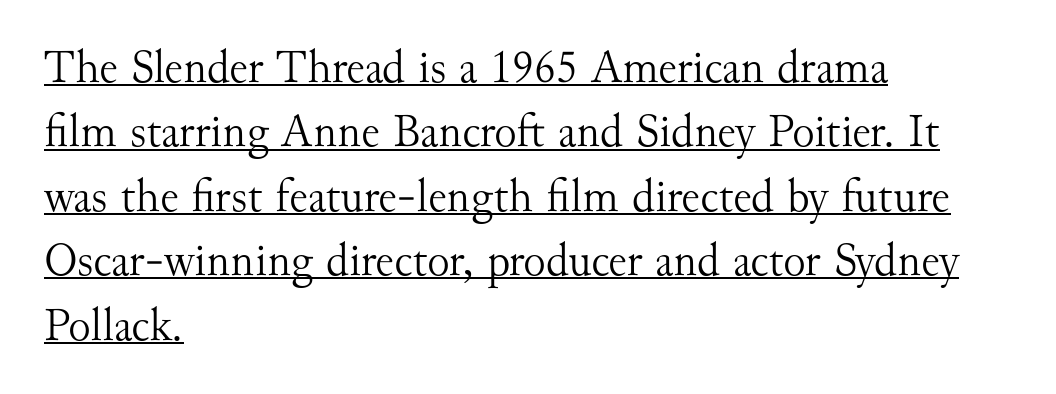
The image shows 47 px light serif type, upright; set left-aligned, normal line spacing (1.37x), normal letter spacing, underlined; medium stroke contrast and a small x-height.
